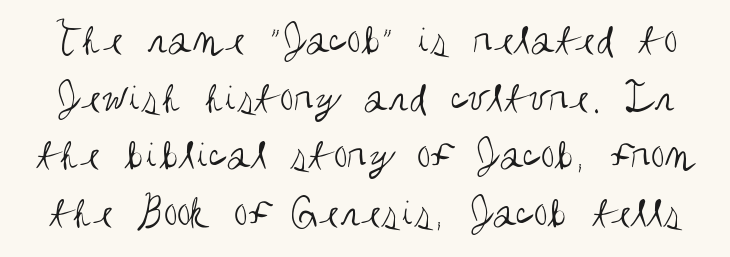
Q: Is the text bold? A: No.
Q: Is the typeface a serif or a sans-serif typeface? A: Sans-serif.
Q: Is the text underlined? A: No.
Q: Is the spacing between letters normal or unusually wide? A: Normal.
Q: Is the spacing between lines tight, normal or loose? A: Normal.
Q: Width (condensed, normal, or wide)? A: Condensed.
Q: Stroke contrast? A: Medium.
Q: x-height? A: Large.
Q: Monospaced? A: No.
